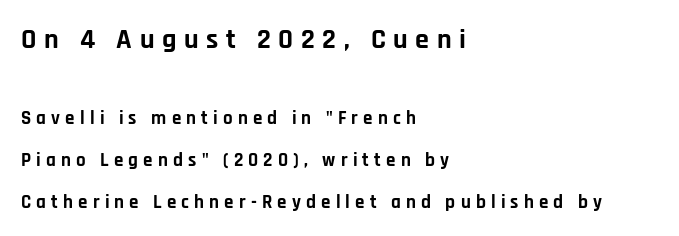
Q: Is the text bold? A: Yes.
Q: Is the text italic (slanted)? A: No, it is upright.
Q: Is the typeface a serif or a sans-serif typeface? A: Sans-serif.
Q: Is the text underlined? A: No.
Q: How is the paragraph aligned? A: Left-aligned.
Q: Is the spacing between letters normal or unusually wide? A: Unusually wide.
Q: Is the spacing between lines tight, normal or loose? A: Loose.
Q: Which block of text is set in a larger size, the first (top) or the second (bottom)? A: The first (top) one.
Q: Width (condensed, normal, or wide)? A: Normal.
Q: Stroke contrast? A: Low.
Q: x-height? A: Large.
Q: Monospaced? A: No.
